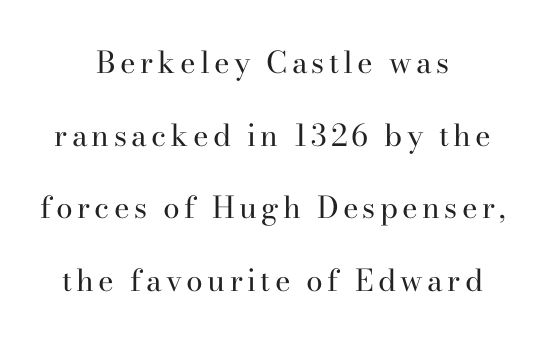
{"serif": "yes", "italic": "no", "bold": "no", "weight": "regular", "width": "normal", "stroke_contrast": "high", "x_height": "small", "monospaced": "no", "underline": "no", "align": "center", "line_spacing": "loose", "line_spacing_ratio": 2.42, "glyph_px": 30}
